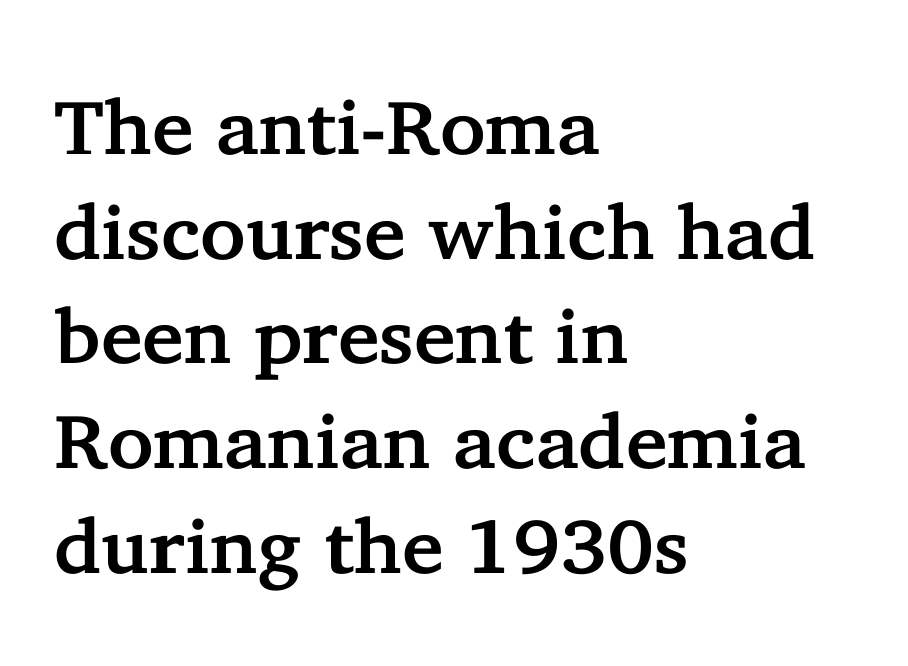
The image shows 77 px serif type, upright; set left-aligned, normal line spacing (1.36x), normal letter spacing, not underlined; low stroke contrast and a medium x-height.
